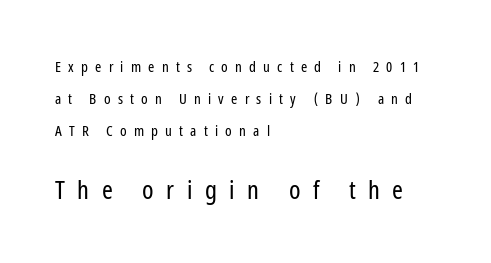
{"italic": "no", "bold": "no", "underline": "no", "align": "left", "line_spacing": "loose", "line_spacing_ratio": 2.12, "letter_spacing": "wide", "letter_spacing_em": 0.48, "larger_block": "second", "size_ratio": 1.73, "glyph_px": 26}
